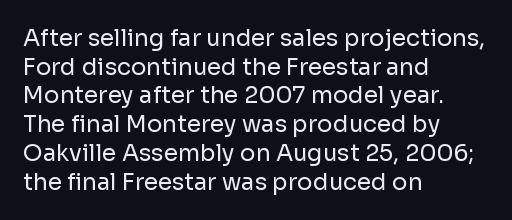
The image shows 23 px text type, upright; set left-aligned, normal line spacing (1.25x), normal letter spacing, not underlined.
